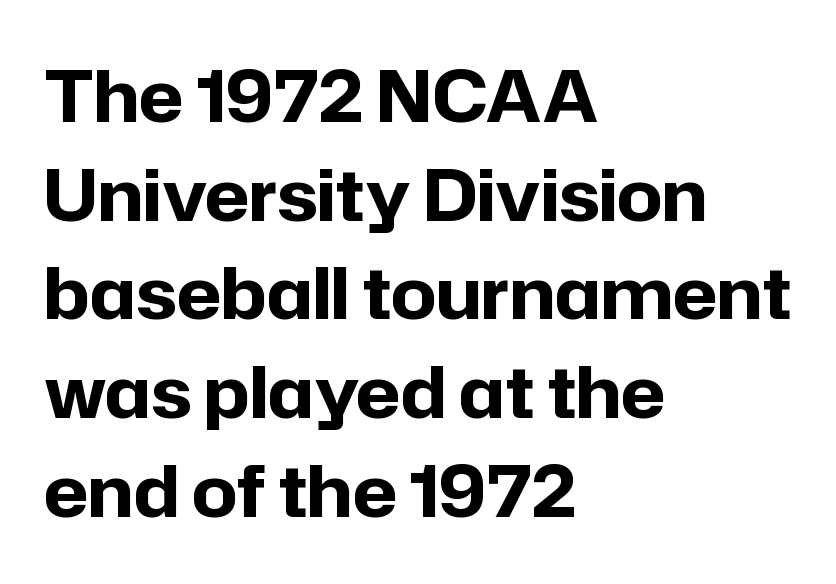
Q: Is the text bold? A: Yes.
Q: Is the text italic (slanted)? A: No, it is upright.
Q: Is the typeface a serif or a sans-serif typeface? A: Sans-serif.
Q: Is the text underlined? A: No.
Q: How is the paragraph aligned? A: Left-aligned.
Q: Is the spacing between letters normal or unusually wide? A: Normal.
Q: Is the spacing between lines tight, normal or loose? A: Normal.
Q: Width (condensed, normal, or wide)? A: Normal.
Q: Stroke contrast? A: Low.
Q: x-height? A: Medium.
Q: Monospaced? A: No.
